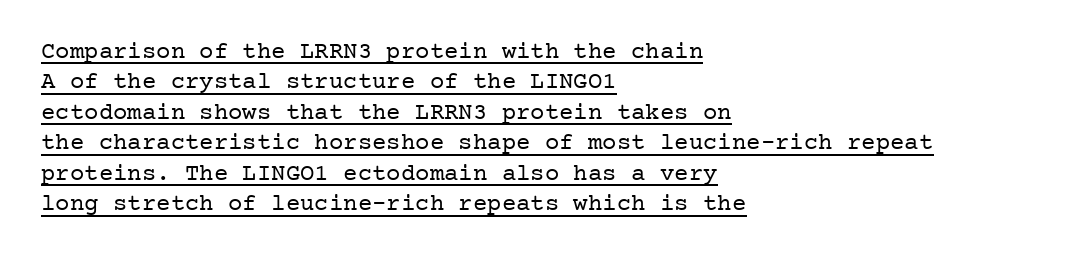
The sample's only ornament is a line tracing under the words. Look at the tracking — it's just the regular setting, nothing added. One-word summary of the alignment: left. No chunkiness to these letters — they're not bold. One glance says typical: line gaps are just what's usual.
